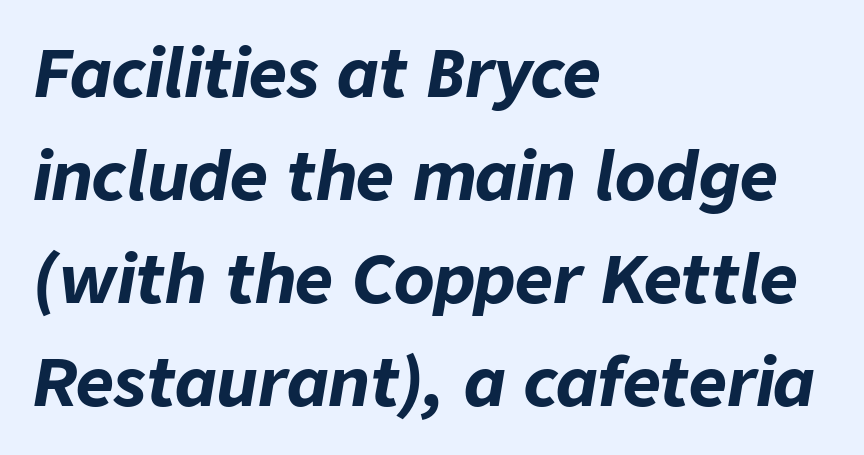
{"italic": "yes", "lean": "right", "slant_degrees": 9, "bold": "yes", "weight": "bold", "width": "normal", "stroke_contrast": "low", "x_height": "medium", "monospaced": "no", "underline": "no", "align": "left", "line_spacing": "normal", "line_spacing_ratio": 1.56, "letter_spacing": "normal", "letter_spacing_em": 0.0, "glyph_px": 66}
